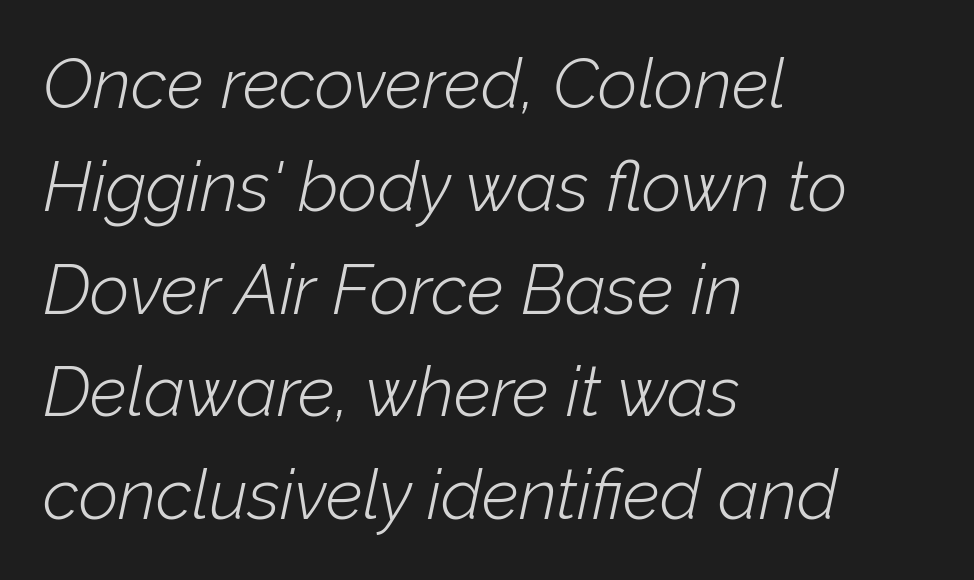
Quick note: interline space is typical. The tracking reads as untouched default to a designer's eye. The gap between lines stays unmarked. Stems and bowls with no extra thickness — not bold. Leftover space on each line is placed entirely after the last word.
